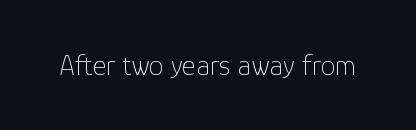
The image shows 29 px thin sans-serif type, upright; set normal letter spacing, not underlined; low stroke contrast and a medium x-height.
